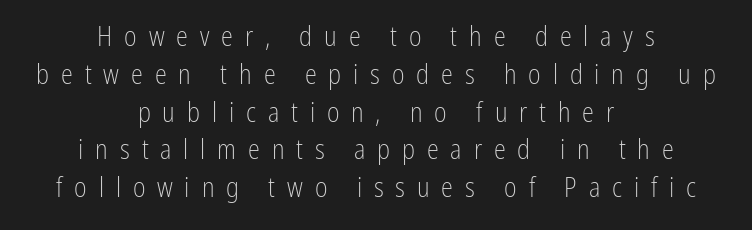
The cut favours lightness, reaching ordinary text weight at its darkest. Each row of text sits above clean, open space. In terms of letterspacing, this is a distinctly airy, spread setting. Leading: standard. Both edges are ragged and mirror each other, which tells us the setting is centered.
